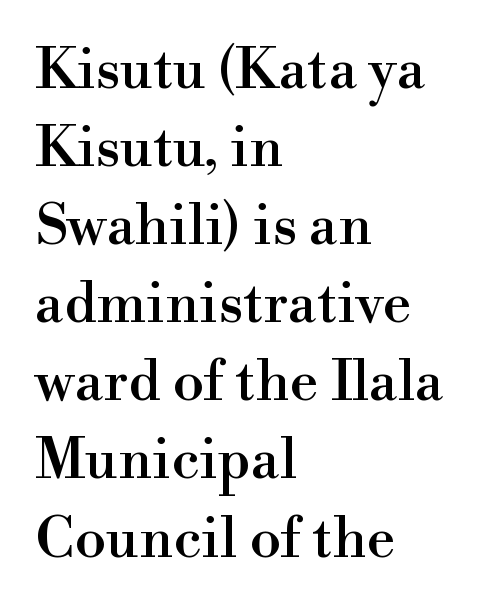
The characters display serif detailing at their extremities. Each new line begins a customary step beneath the previous one. Is the block centered? No — it sits flush against the left margin. A typesetter would call this proportional, since set widths differ per character. This rendering leaves character spacing at its baseline value.
